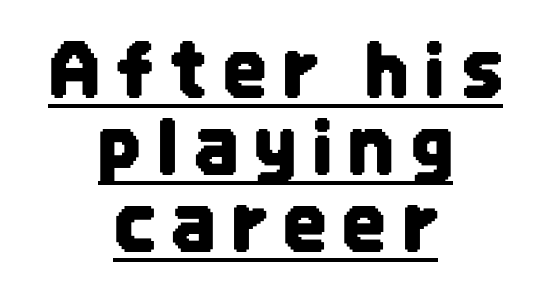
The image shows 76 px condensed sans-serif type, upright; set centered, tight line spacing (1.01x), unusually wide letter spacing (+0.21 em), underlined; low stroke contrast and a large x-height.
